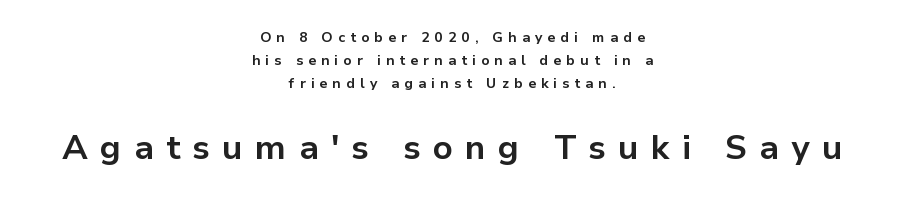
{"serif": "no", "italic": "no", "bold": "yes", "weight": "bold", "width": "normal", "stroke_contrast": "low", "x_height": "medium", "monospaced": "no", "underline": "no", "align": "center", "line_spacing": "normal", "line_spacing_ratio": 1.65, "letter_spacing": "wide", "letter_spacing_em": 0.36, "larger_block": "second", "size_ratio": 2.43, "glyph_px": 34}
